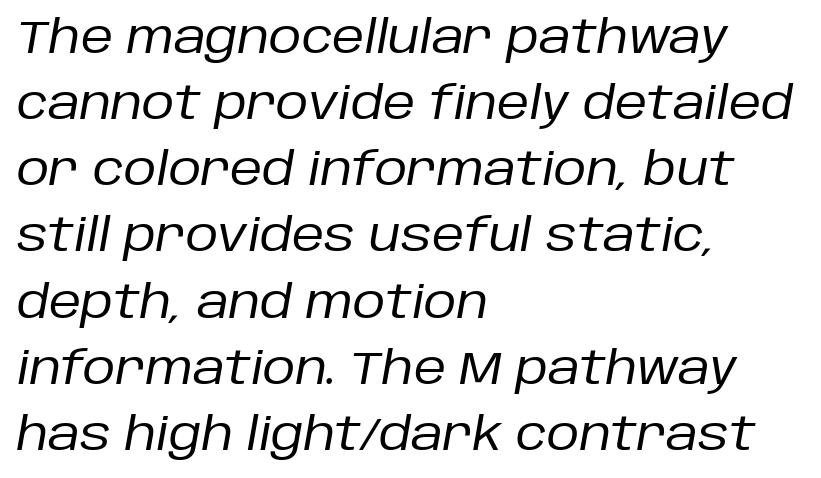
{"italic": "yes", "lean": "right", "slant_degrees": 10, "bold": "no", "weight": "regular", "width": "normal", "stroke_contrast": "low", "x_height": "large", "monospaced": "no", "underline": "no", "align": "left", "line_spacing": "normal", "line_spacing_ratio": 1.47, "letter_spacing": "normal", "letter_spacing_em": 0.0, "glyph_px": 45}
